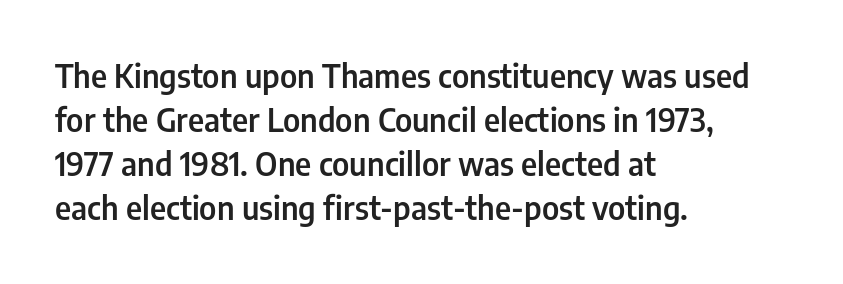
Which margin do the lines hug? The left one — the right edge is uneven. Here the designer chose a conventional face with non-uniform glyph widths. The glyphs in this specimen are sans serif. The letters stand upright; this is a roman face. Typographic density is moderately raised because the face is semibold.
